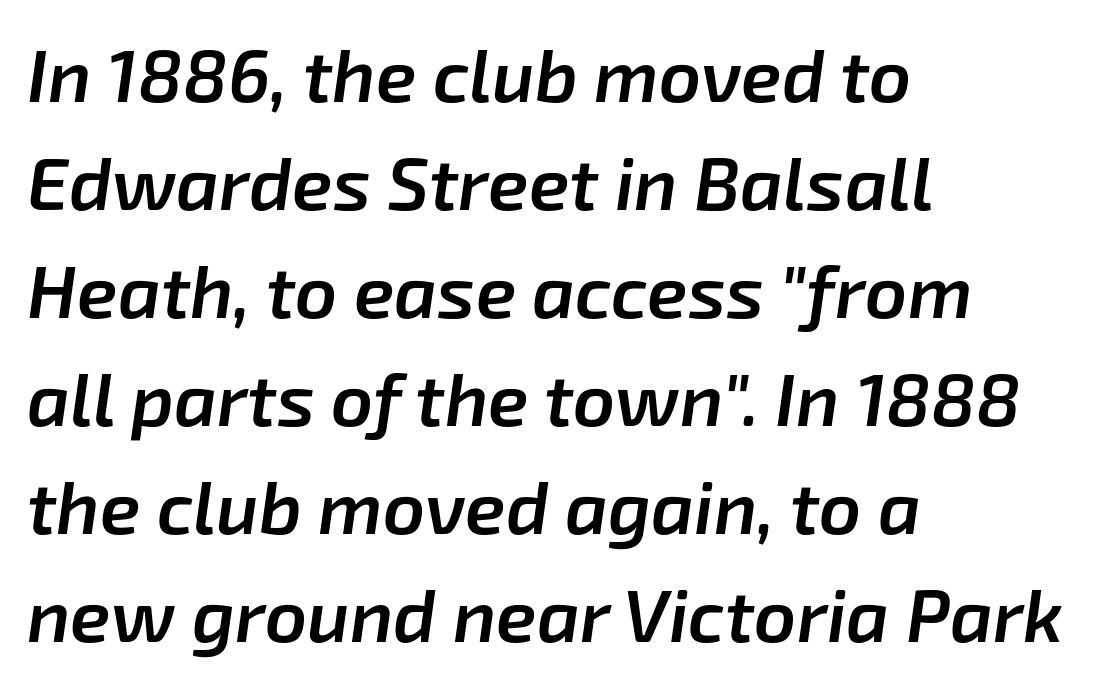
The image shows 74 px semibold type, italic (leaning right); set left-aligned, normal line spacing (1.46x), normal letter spacing, not underlined; low stroke contrast and a medium x-height.
